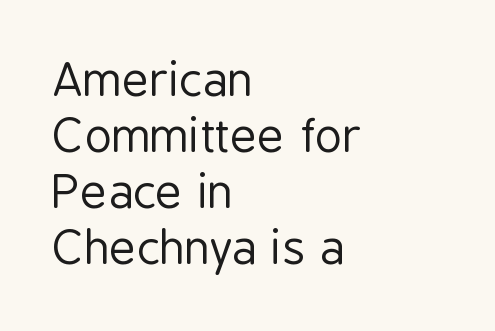
Posture: straight, roman, zero tilt. Weight: not bold — regular or lighter. Stroke terminals: plain, sans-serif. Here the glyphs are tracked normally, forming tight word shapes. Unmarked baselines from the first word to the last.
